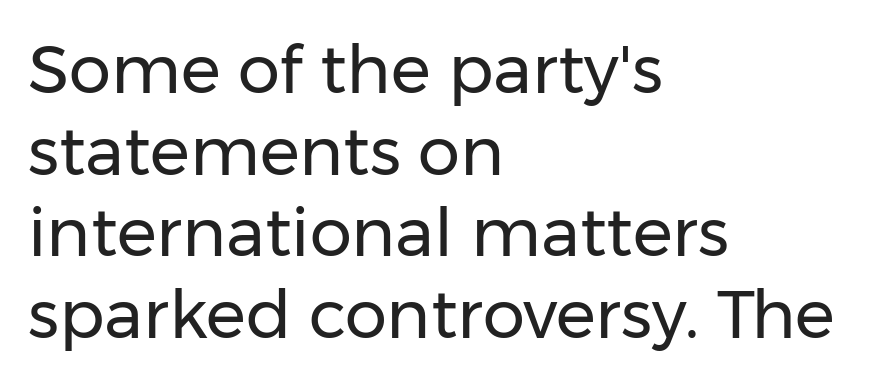
Q: Is the text bold? A: No.
Q: Is the text italic (slanted)? A: No, it is upright.
Q: Is the typeface a serif or a sans-serif typeface? A: Sans-serif.
Q: Is the text underlined? A: No.
Q: How is the paragraph aligned? A: Left-aligned.
Q: Is the spacing between letters normal or unusually wide? A: Normal.
Q: Width (condensed, normal, or wide)? A: Normal.
Q: Stroke contrast? A: Low.
Q: x-height? A: Medium.
Q: Monospaced? A: No.
